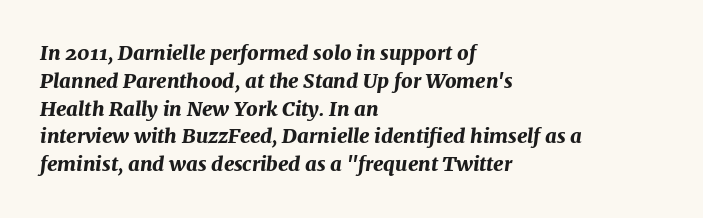
{"italic": "yes", "lean": "right", "slant_degrees": 7, "bold": "yes", "underline": "no", "align": "left", "line_spacing": "normal", "line_spacing_ratio": 1.39, "letter_spacing": "normal", "letter_spacing_em": 0.0, "glyph_px": 20}
